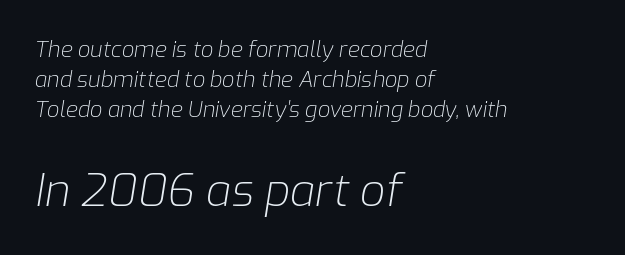
Q: Is the text bold? A: No.
Q: Is the text italic (slanted)? A: Yes, it leans right by about 9 degrees.
Q: Is the text underlined? A: No.
Q: How is the paragraph aligned? A: Left-aligned.
Q: Is the spacing between letters normal or unusually wide? A: Normal.
Q: Is the spacing between lines tight, normal or loose? A: Normal.
Q: Which block of text is set in a larger size, the first (top) or the second (bottom)? A: The second (bottom) one.
Q: Width (condensed, normal, or wide)? A: Normal.
Q: Stroke contrast? A: Low.
Q: x-height? A: Medium.
Q: Monospaced? A: No.
